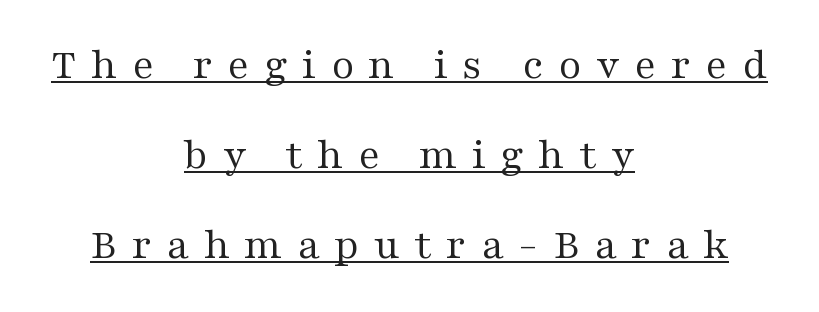
The image shows 44 px regular-weight, wide serif type, upright; set centered, loose line spacing (2.05x), unusually wide letter spacing (+0.33 em), underlined; medium stroke contrast and a medium x-height.
